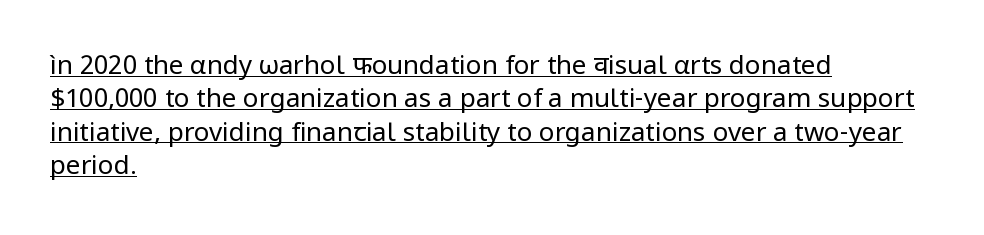
Characters follow at the spacing the type designer built in. Notice how a bar underscores the lettering throughout. The font's upright variant was chosen for this text. Line spacing here is normal. The passage shown is not bold in any degree.
